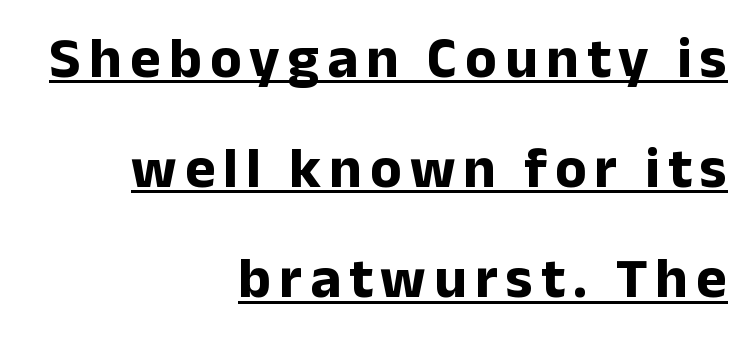
Q: Is the text bold? A: Yes.
Q: Is the text italic (slanted)? A: No, it is upright.
Q: Is the typeface a serif or a sans-serif typeface? A: Sans-serif.
Q: Is the text underlined? A: Yes.
Q: How is the paragraph aligned? A: Right-aligned.
Q: Is the spacing between lines tight, normal or loose? A: Loose.
Q: Width (condensed, normal, or wide)? A: Normal.
Q: Stroke contrast? A: Low.
Q: x-height? A: Medium.
Q: Monospaced? A: No.
